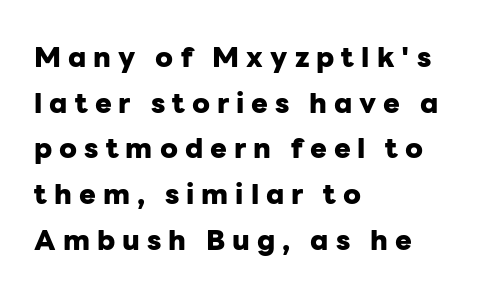
The image shows 28 px heavy sans-serif type, upright; set left-aligned, normal line spacing (1.63x), unusually wide letter spacing (+0.25 em), not underlined; low stroke contrast and a medium x-height.
